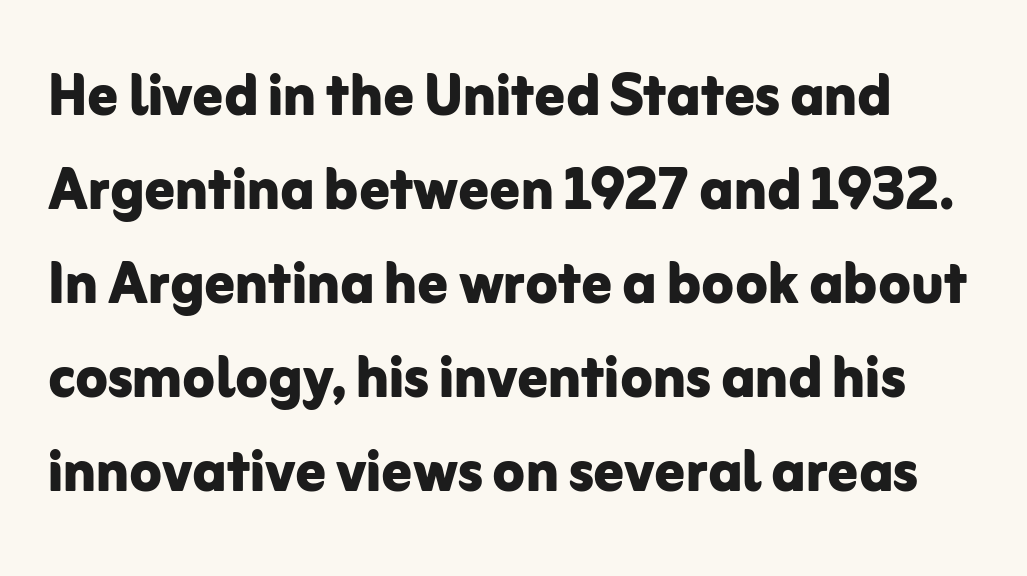
The space beneath each line is pristine and unruled. This is the regular roman posture of the typeface. You could not count columns in this text — the font is proportionally spaced. The strokes are fattened all the way to bold.
